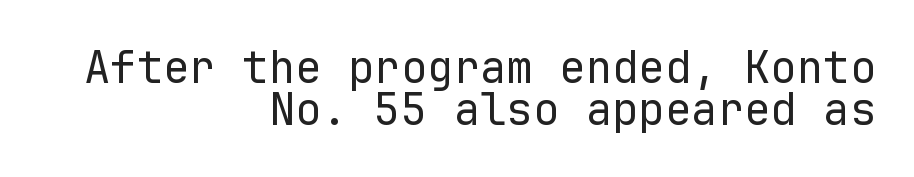
The image shows 44 px regular-weight sans-serif type, upright, monospaced; set right-aligned, tight line spacing (0.95x), normal letter spacing, not underlined; low stroke contrast and a medium x-height.
